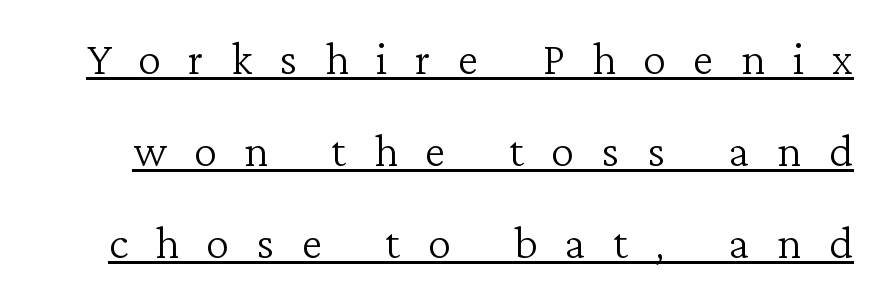
Q: Is the text bold? A: No.
Q: Is the text italic (slanted)? A: No, it is upright.
Q: Is the typeface a serif or a sans-serif typeface? A: Serif.
Q: Is the text underlined? A: Yes.
Q: Is the spacing between letters normal or unusually wide? A: Unusually wide.
Q: Is the spacing between lines tight, normal or loose? A: Normal.
Q: Width (condensed, normal, or wide)? A: Normal.
Q: Stroke contrast? A: Low.
Q: x-height? A: Medium.
Q: Monospaced? A: No.
